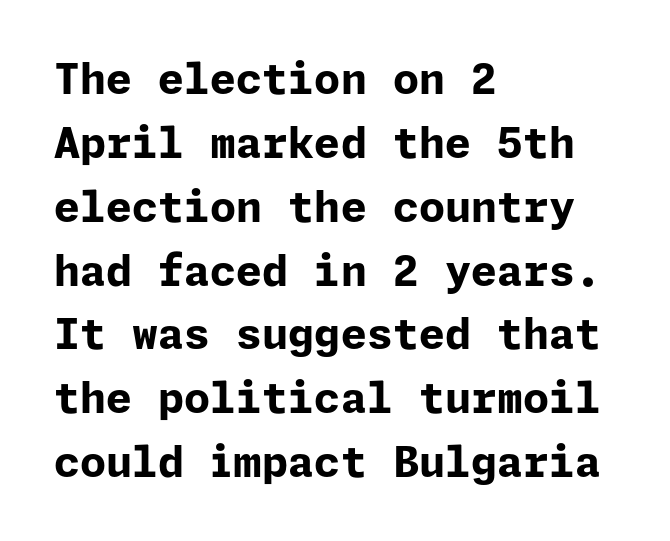
{"serif": "no", "italic": "no", "bold": "yes", "weight": "bold", "width": "normal", "stroke_contrast": "low", "x_height": "medium", "underline": "no", "align": "left", "line_spacing": "normal", "line_spacing_ratio": 1.52, "letter_spacing": "normal", "letter_spacing_em": 0.0, "glyph_px": 42}
